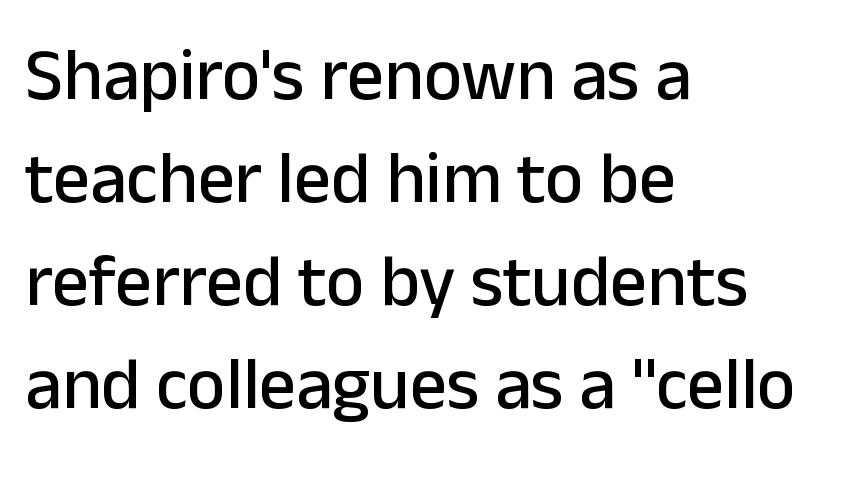
The image shows 73 px sans-serif type, upright; set left-aligned, normal line spacing (1.41x), normal letter spacing, not underlined; low stroke contrast and a medium x-height.
